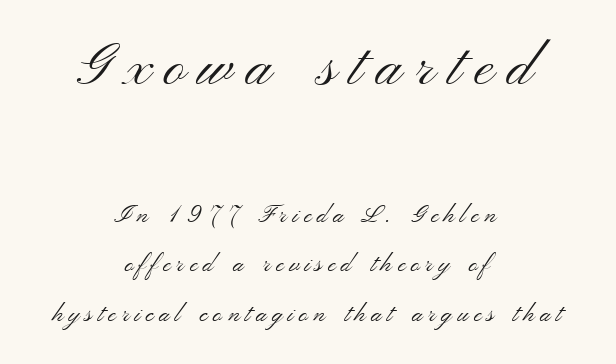
{"serif": "no", "bold": "no", "weight": "light", "width": "wide", "stroke_contrast": "medium", "x_height": "small", "monospaced": "no", "underline": "no", "align": "center", "line_spacing": "loose", "line_spacing_ratio": 2.05, "letter_spacing": "wide", "letter_spacing_em": 0.23, "larger_block": "first", "size_ratio": 2.46, "glyph_px": 59}
